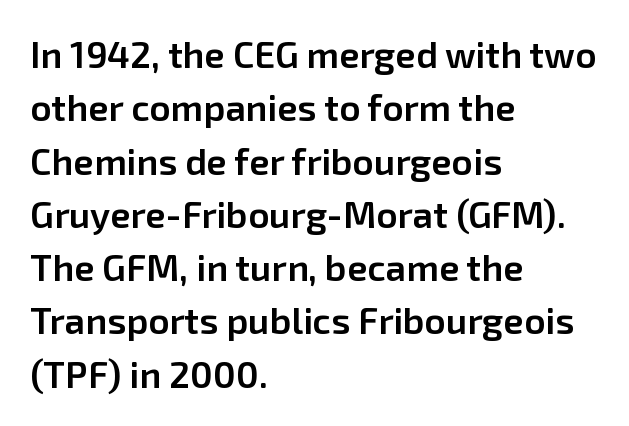
The image shows 37 px semibold sans-serif type, upright; set left-aligned, normal line spacing (1.44x), normal letter spacing, not underlined; low stroke contrast and a medium x-height.
